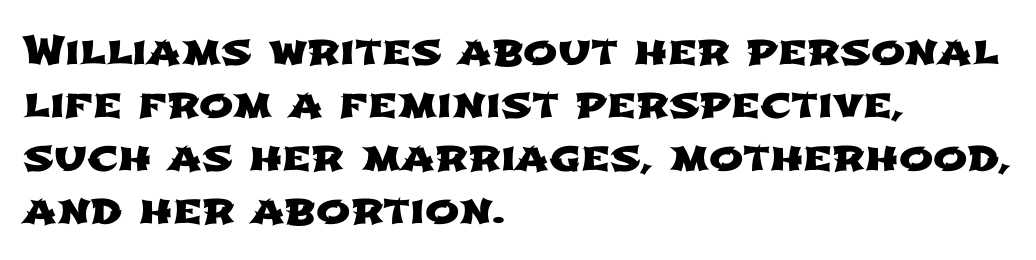
Short and long lines alike share a common starting point at left. Look at the bottom of the vertical strokes: they stop flat, with no serifs. Evenly set lines give the paragraph a standard silhouette. A typesetter would call this zero additional tracking.
